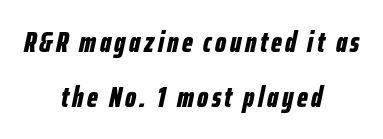
Q: Is the text bold? A: Yes.
Q: Is the text italic (slanted)? A: Yes, it leans right by about 12 degrees.
Q: Is the text underlined? A: No.
Q: How is the paragraph aligned? A: Centered.
Q: Width (condensed, normal, or wide)? A: Condensed.
Q: Stroke contrast? A: Low.
Q: x-height? A: Medium.
Q: Monospaced? A: No.
